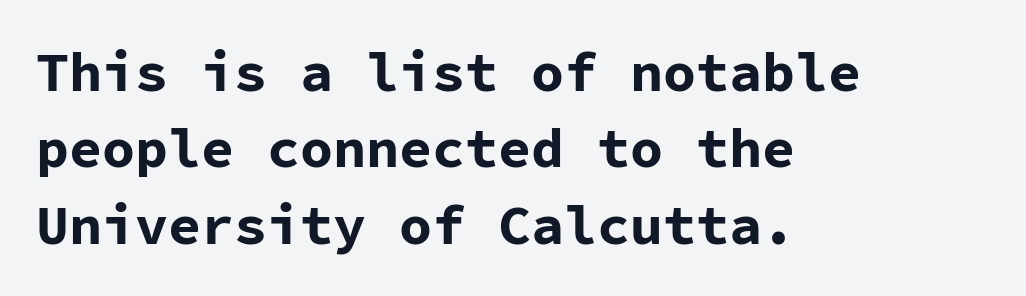
{"serif": "no", "italic": "no", "bold": "yes", "weight": "bold", "width": "normal", "stroke_contrast": "low", "x_height": "medium", "monospaced": "yes", "underline": "no", "align": "left", "line_spacing": "normal", "line_spacing_ratio": 1.39, "letter_spacing": "normal", "letter_spacing_em": 0.0, "glyph_px": 55}
